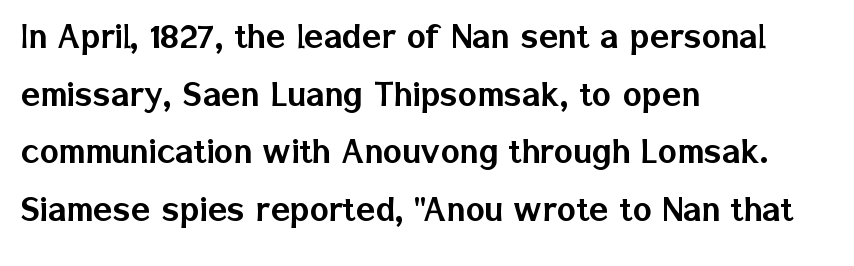
You can tell it's not italic because the verticals are truly vertical. The strip under each line holds only bare page. Layout note: lines flush left. Students, note that the glyphs here touch the page at normal intervals. Is this a fixed-width face? No — the glyphs have proportional, varying widths. Grotesque or geometric, the face here clearly has no serifs.
